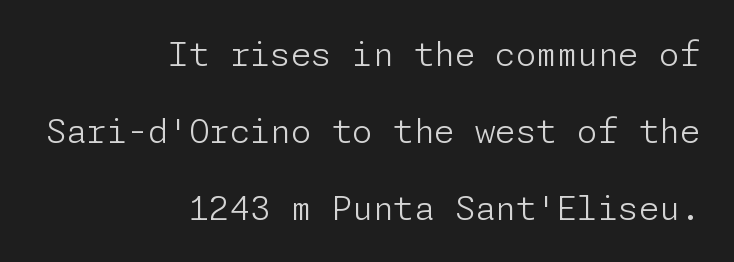
Q: Is the text bold? A: No.
Q: Is the text italic (slanted)? A: No, it is upright.
Q: Is the typeface a serif or a sans-serif typeface? A: Sans-serif.
Q: Is the text underlined? A: No.
Q: How is the paragraph aligned? A: Right-aligned.
Q: Is the spacing between letters normal or unusually wide? A: Normal.
Q: Is the spacing between lines tight, normal or loose? A: Loose.
Q: Width (condensed, normal, or wide)? A: Normal.
Q: Stroke contrast? A: Low.
Q: x-height? A: Medium.
